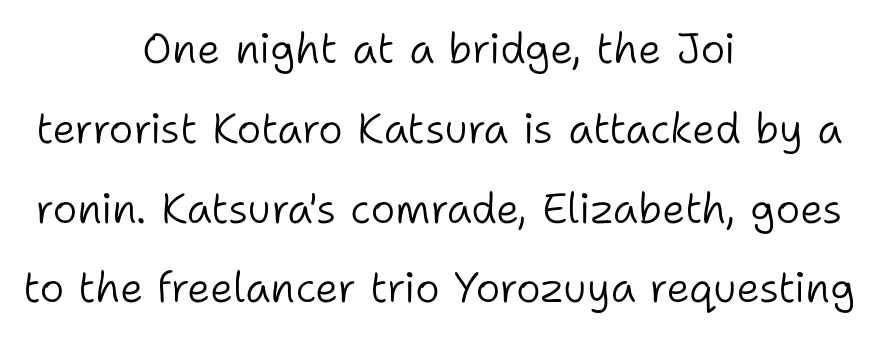
Short note: letters normally spaced. Style check: upright. This sample trades compactness for vertical openness between lines. The typeface has the unassuming heft of standard copy or less.
